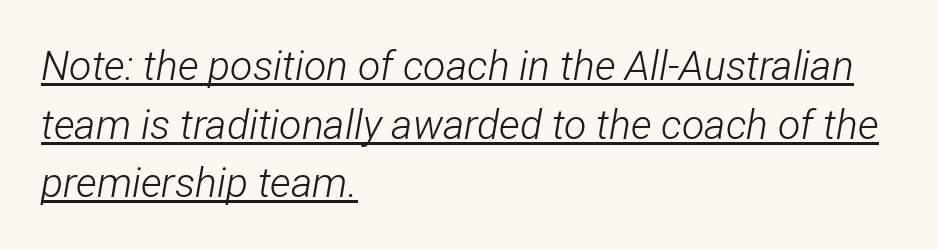
Q: Is the text bold? A: No.
Q: Is the text italic (slanted)? A: Yes, it leans right by about 12 degrees.
Q: Is the text underlined? A: Yes.
Q: How is the paragraph aligned? A: Left-aligned.
Q: Is the spacing between letters normal or unusually wide? A: Normal.
Q: Is the spacing between lines tight, normal or loose? A: Normal.
Q: Width (condensed, normal, or wide)? A: Condensed.
Q: Stroke contrast? A: Low.
Q: x-height? A: Medium.
Q: Monospaced? A: No.
